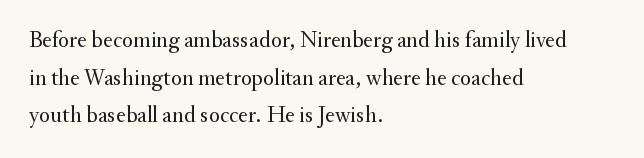
The image shows 23 px text type, upright; set left-aligned, normal line spacing (1.64x), normal letter spacing, not underlined.
